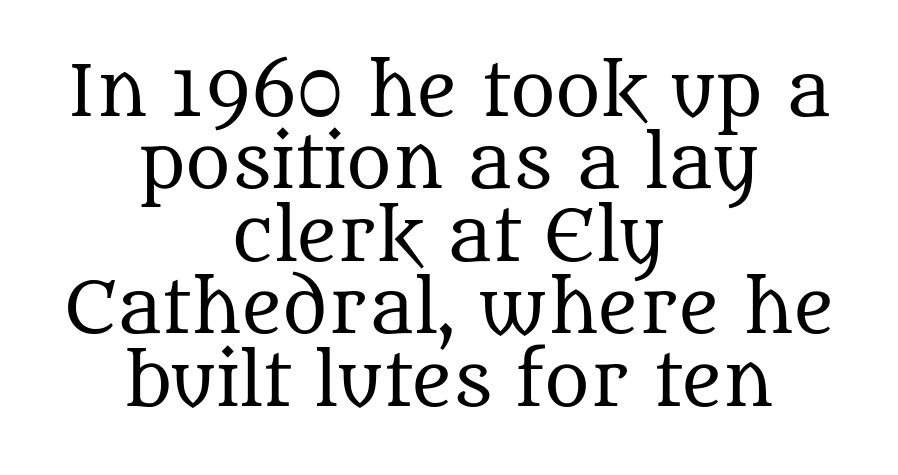
{"serif": "yes", "italic": "no", "bold": "no", "weight": "regular", "width": "normal", "stroke_contrast": "medium", "x_height": "large", "monospaced": "no", "underline": "no", "align": "center", "line_spacing": "tight", "line_spacing_ratio": 1.05, "letter_spacing": "normal", "letter_spacing_em": 0.0, "glyph_px": 69}
